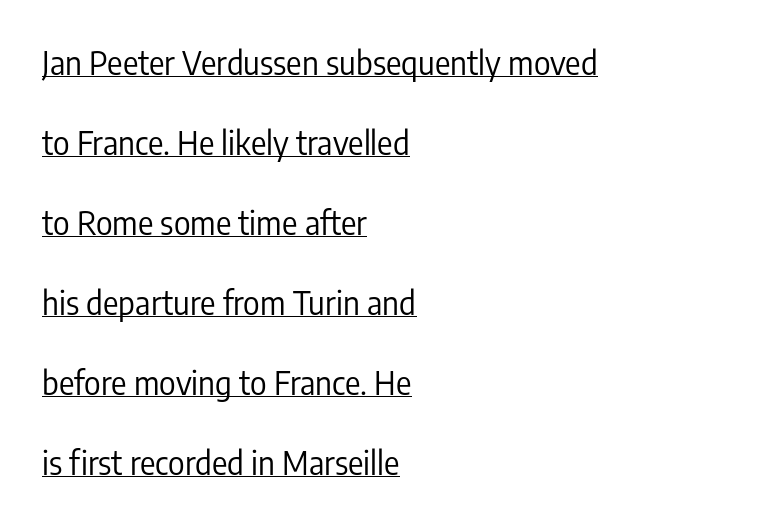
{"serif": "no", "italic": "no", "bold": "no", "weight": "regular", "width": "condensed", "stroke_contrast": "low", "x_height": "medium", "monospaced": "no", "underline": "yes", "align": "left", "line_spacing": "loose", "line_spacing_ratio": 2.5, "letter_spacing": "normal", "letter_spacing_em": 0.0, "glyph_px": 32}
